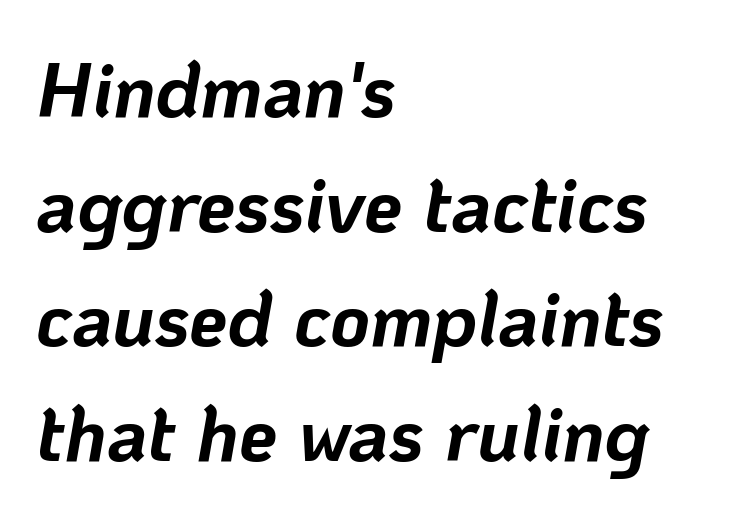
{"italic": "yes", "lean": "right", "slant_degrees": 10, "bold": "yes", "weight": "bold", "width": "normal", "stroke_contrast": "low", "x_height": "medium", "monospaced": "no", "underline": "no", "align": "left", "line_spacing": "normal", "line_spacing_ratio": 1.49, "letter_spacing": "normal", "letter_spacing_em": 0.0, "glyph_px": 77}
